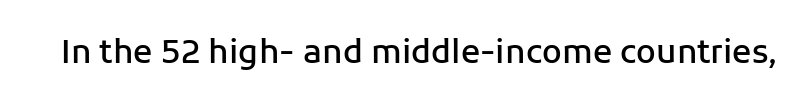
Q: Is the text bold? A: Semi-bold.
Q: Is the text italic (slanted)? A: No, it is upright.
Q: Is the typeface a serif or a sans-serif typeface? A: Sans-serif.
Q: Is the text underlined? A: No.
Q: Is the spacing between letters normal or unusually wide? A: Normal.
Q: Width (condensed, normal, or wide)? A: Normal.
Q: Stroke contrast? A: Low.
Q: x-height? A: Medium.
Q: Monospaced? A: No.
